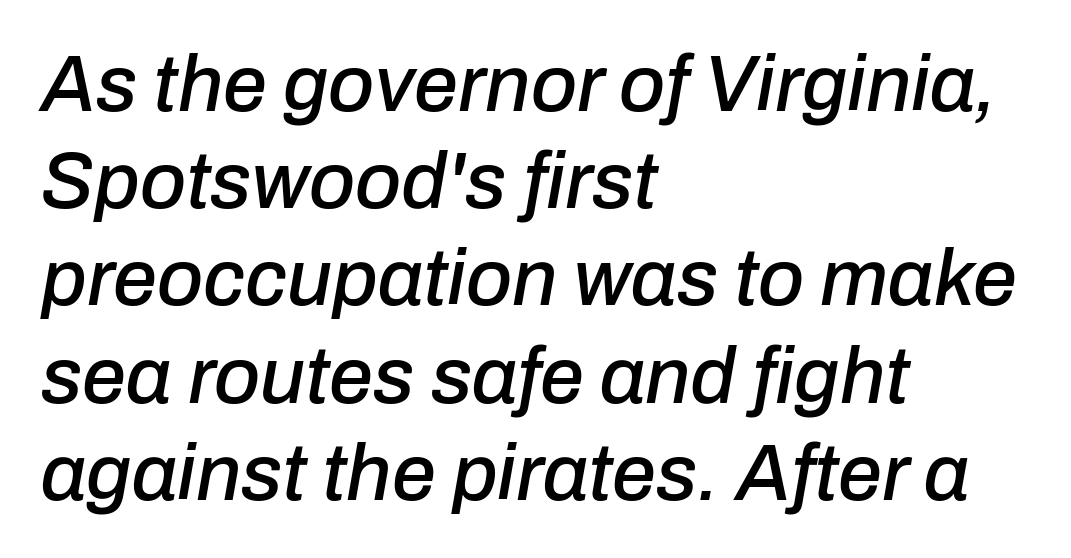
The image shows 79 px text type, italic (leaning right); set left-aligned, line spacing 1.23x, normal letter spacing, not underlined; low stroke contrast and a medium x-height.
